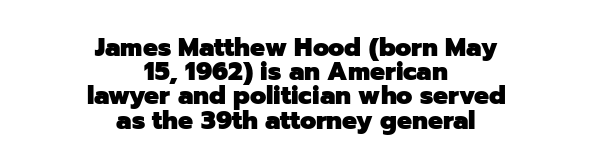
Q: Is the text bold? A: Yes.
Q: Is the text italic (slanted)? A: No, it is upright.
Q: Is the text underlined? A: No.
Q: How is the paragraph aligned? A: Centered.
Q: Is the spacing between letters normal or unusually wide? A: Normal.
Q: Is the spacing between lines tight, normal or loose? A: Tight.
